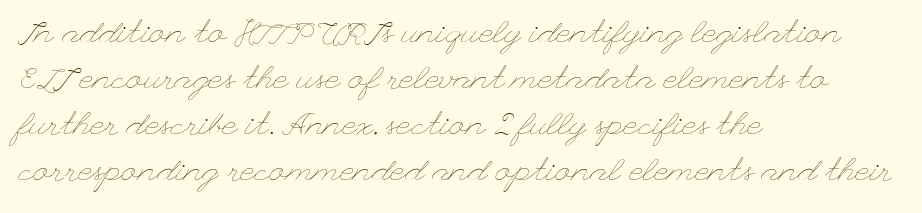
The image shows 32 px thin, wide type; set left-aligned, normal line spacing (1.44x), normal letter spacing, not underlined; low stroke contrast and a small x-height.
